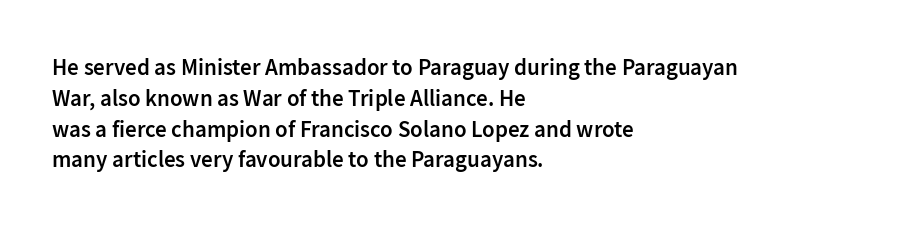
The image shows 23 px text type, upright; set left-aligned, normal line spacing (1.34x), normal letter spacing, not underlined.
